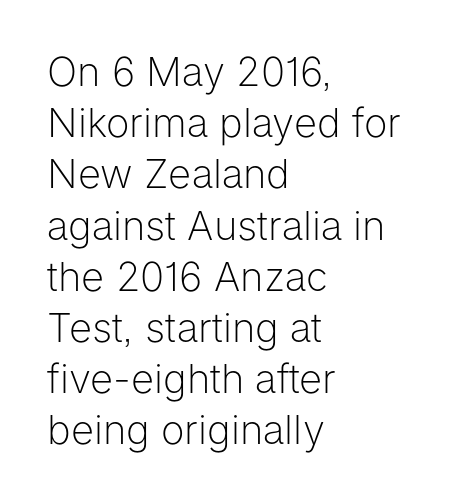
{"serif": "no", "italic": "no", "bold": "no", "weight": "light", "width": "normal", "stroke_contrast": "low", "x_height": "medium", "monospaced": "no", "underline": "no", "align": "left", "line_spacing": "normal", "line_spacing_ratio": 1.28, "letter_spacing": "normal", "letter_spacing_em": 0.0, "glyph_px": 40}
